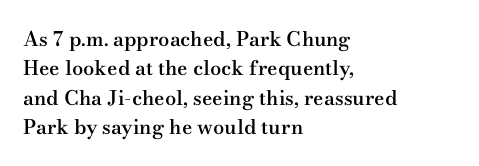
The image shows 20 px text type, upright; set left-aligned, normal line spacing (1.47x), normal letter spacing, not underlined.
